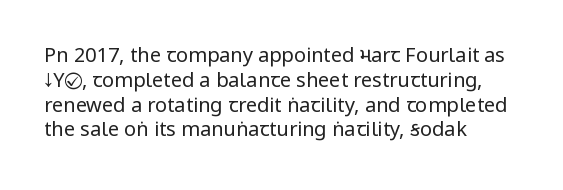
Each stroke keeps to a modest, everyday thickness or less. The type is set solid horizontally, with unmodified tracking. Italic: no, the glyphs are upright roman. In CSS terms this would be text-align: left.
